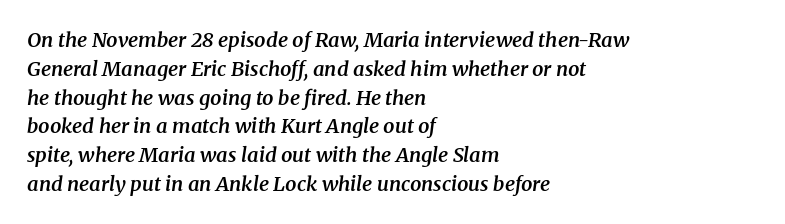
The image shows 20 px text type, italic (leaning right); set left-aligned, normal line spacing (1.44x), normal letter spacing, not underlined.
